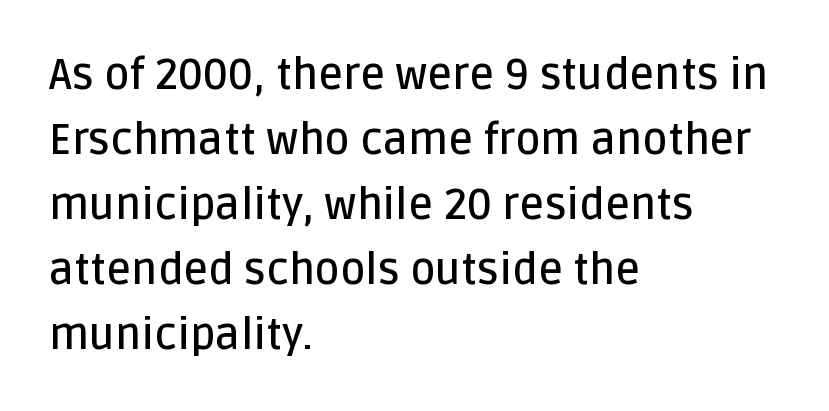
Letter spacing: default. A classic flush-left, rag-right setting is used for this passage. Successive baselines arrive at the customary interval. Just letters on the line, the space beneath them empty.
